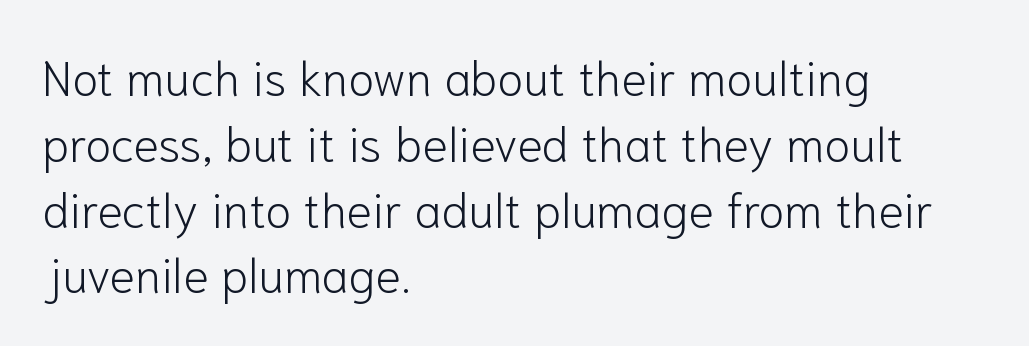
{"serif": "no", "italic": "no", "bold": "no", "weight": "light", "width": "normal", "stroke_contrast": "low", "x_height": "medium", "monospaced": "no", "underline": "no", "align": "left", "line_spacing": "normal", "line_spacing_ratio": 1.37, "letter_spacing": "normal", "letter_spacing_em": 0.0, "glyph_px": 48}
